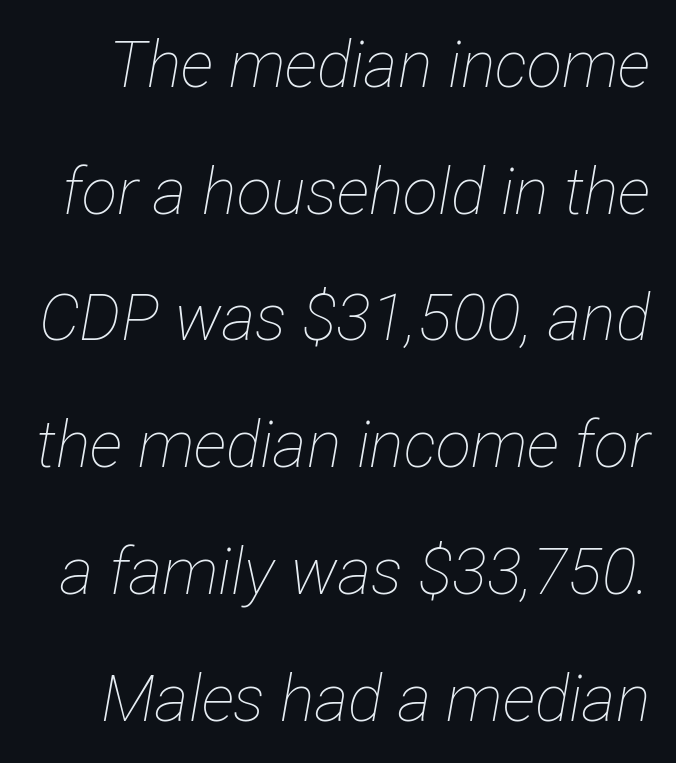
The image shows 65 px thin, condensed type, italic (leaning right); set loose line spacing (1.95x), normal letter spacing, not underlined; low stroke contrast and a medium x-height.
